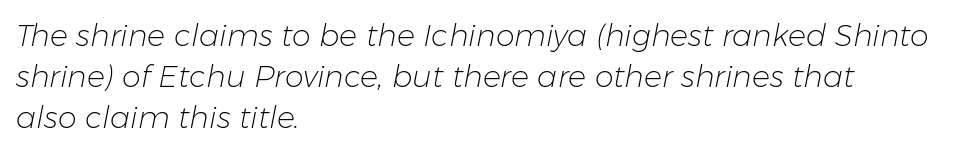
You could not count columns in this text — the font is proportionally spaced. This is oblique type, the kind used for emphasis or titles. Is this a heavy cut? Hardly; it is regular or lighter. This rendering features lettering with no underline. Regular leading. Does extra space separate the letters? No, they use regular spacing.
